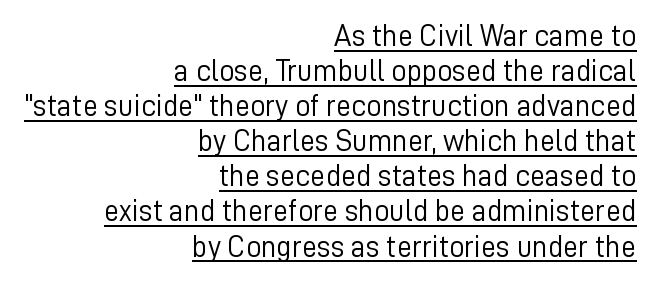
Q: Is the text bold? A: No.
Q: Is the text italic (slanted)? A: No, it is upright.
Q: Is the typeface a serif or a sans-serif typeface? A: Sans-serif.
Q: Is the text underlined? A: Yes.
Q: How is the paragraph aligned? A: Right-aligned.
Q: Is the spacing between letters normal or unusually wide? A: Normal.
Q: Width (condensed, normal, or wide)? A: Normal.
Q: Stroke contrast? A: Low.
Q: x-height? A: Medium.
Q: Monospaced? A: No.
